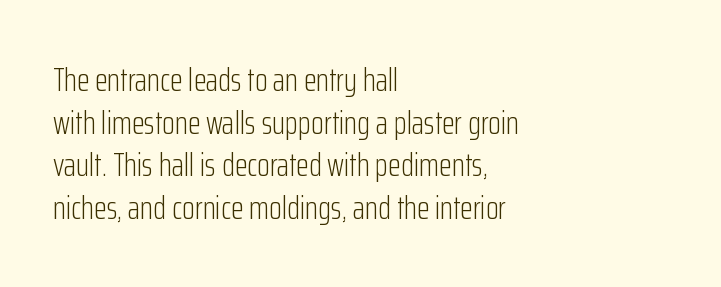
{"serif": "no", "italic": "no", "bold": "no", "weight": "light", "width": "condensed", "stroke_contrast": "low", "x_height": "medium", "monospaced": "no", "underline": "no", "align": "left", "line_spacing": "normal", "line_spacing_ratio": 1.29, "letter_spacing": "normal", "letter_spacing_em": 0.0, "glyph_px": 33}
